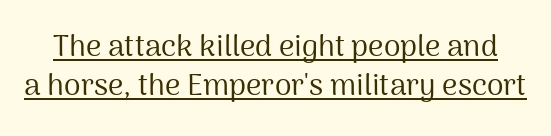
{"serif": "no", "italic": "no", "bold": "no", "weight": "regular", "width": "normal", "stroke_contrast": "medium", "x_height": "medium", "monospaced": "no", "underline": "yes", "line_spacing": "normal", "line_spacing_ratio": 1.31, "letter_spacing": "normal", "letter_spacing_em": 0.0, "glyph_px": 30}
